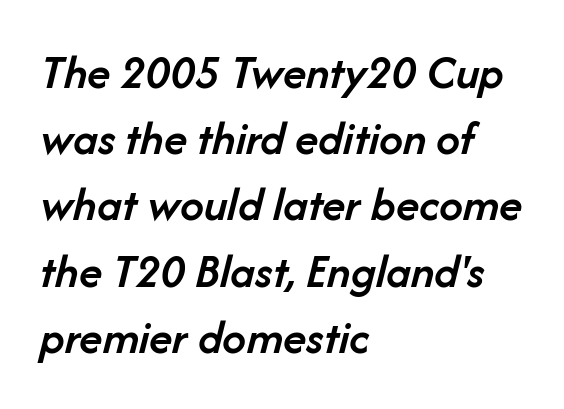
The image shows 48 px semibold type, italic (leaning right); set left-aligned, normal line spacing (1.38x), normal letter spacing, not underlined; low stroke contrast and a medium x-height.
